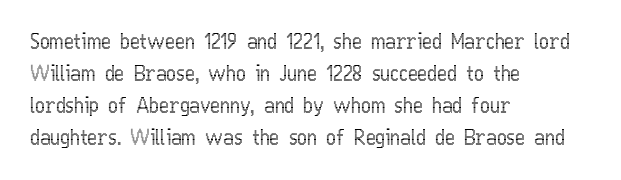
Layout note: lines flush left. The string is rendered with underlining switched off. The line texture is even and compact thanks to regular tracking. A roman cut, with each character standing at attention. The space between consecutive lines is moderate.
